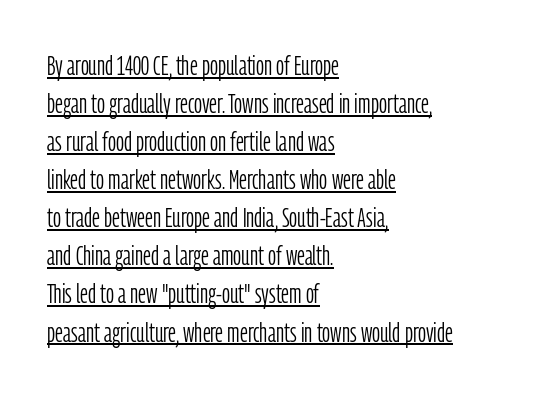
{"serif": "no", "italic": "no", "bold": "no", "weight": "light", "width": "condensed", "stroke_contrast": "low", "x_height": "medium", "monospaced": "no", "underline": "yes", "align": "left", "line_spacing": "normal", "line_spacing_ratio": 1.36, "letter_spacing": "normal", "letter_spacing_em": 0.0, "glyph_px": 28}
